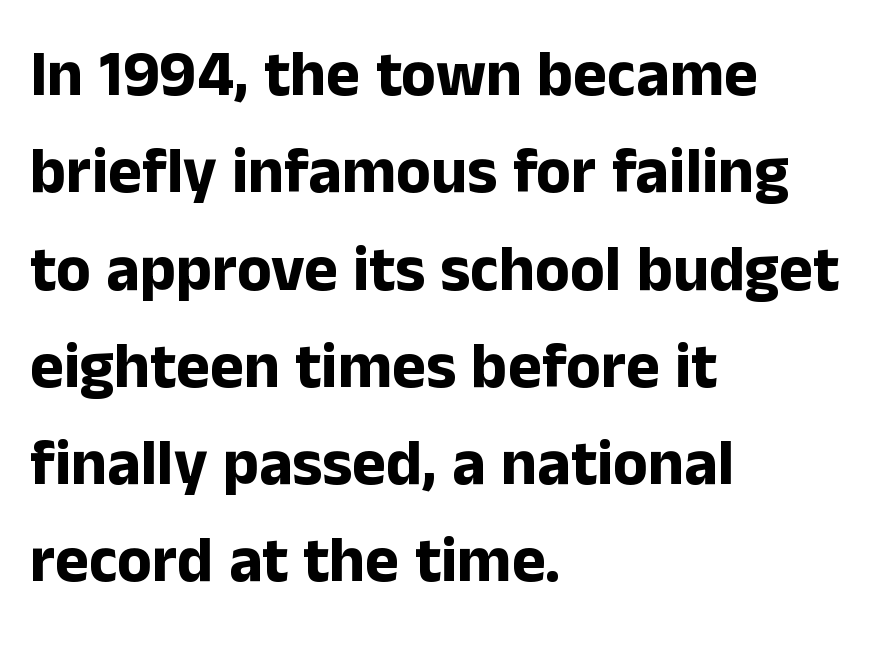
The image shows 64 px bold sans-serif type, upright; set left-aligned, normal line spacing (1.52x), normal letter spacing, not underlined; low stroke contrast and a medium x-height.
